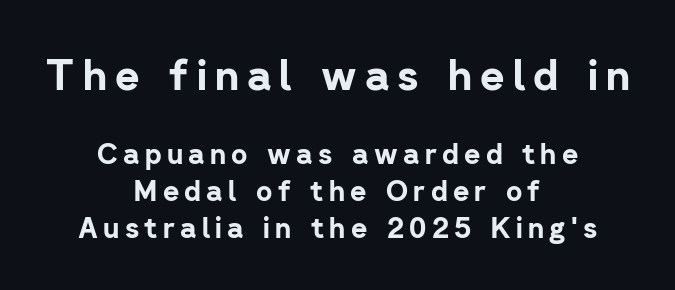
{"serif": "no", "italic": "no", "bold": "yes", "weight": "bold", "width": "normal", "stroke_contrast": "low", "x_height": "medium", "monospaced": "no", "underline": "no", "align": "center", "line_spacing": "normal", "line_spacing_ratio": 1.32, "larger_block": "first", "size_ratio": 1.5, "glyph_px": 42}
